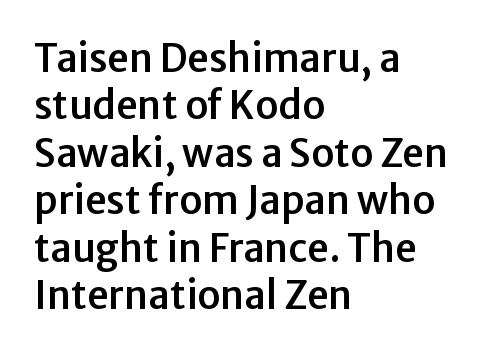
{"serif": "no", "italic": "no", "width": "normal", "stroke_contrast": "low", "x_height": "medium", "monospaced": "no", "underline": "no", "align": "left", "line_spacing": "normal", "line_spacing_ratio": 1.25, "letter_spacing": "normal", "letter_spacing_em": 0.0, "glyph_px": 38}
